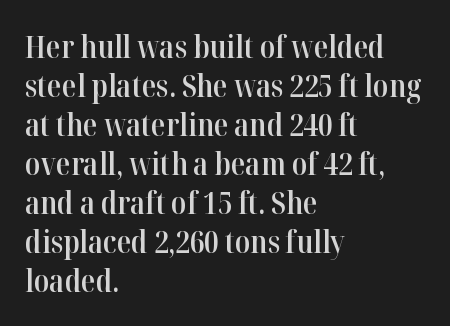
{"serif": "yes", "italic": "no", "bold": "semi", "weight": "semibold", "width": "normal", "stroke_contrast": "high", "x_height": "medium", "monospaced": "no", "underline": "no", "align": "left", "line_spacing": "normal", "line_spacing_ratio": 1.3, "letter_spacing": "normal", "letter_spacing_em": 0.0, "glyph_px": 30}
